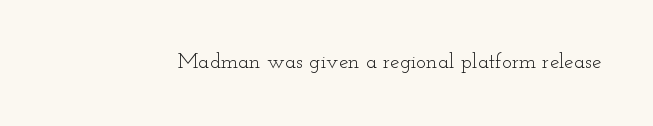
The passage shown is not underscored anywhere. The font's upright variant was chosen for this text. Stems here are at most as thick as an everyday book face. Observe the ordinary spacing: letters are neighbours, not strangers.
